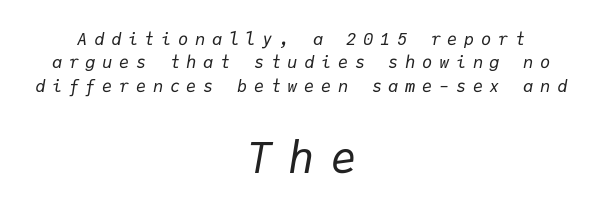
Do the characters align in a grid? Yes, the font is monospaced. A centered setting, common on invitations and titles, is used for this passage. The type is letterspaced generously, with wide tracking. Quick note: interline space is typical. The font's italic variant was chosen for this text. Just letters on the line, the space beneath them empty.
